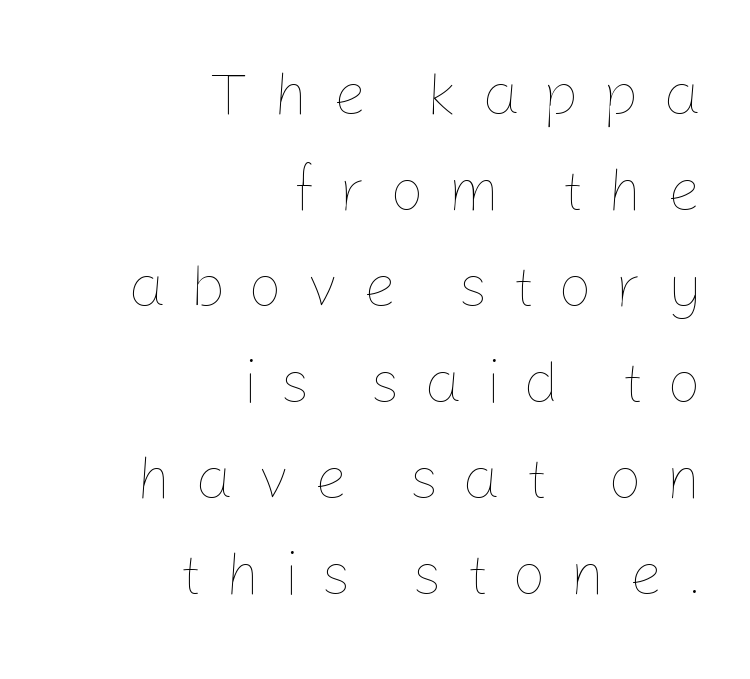
A student would call this right alignment; a typographer would say flush right, rag left. Tracking here is generous; glyphs stand well apart from one another. No extra ink here — the face is not bold. Any mark beneath the type? The region is blank.
